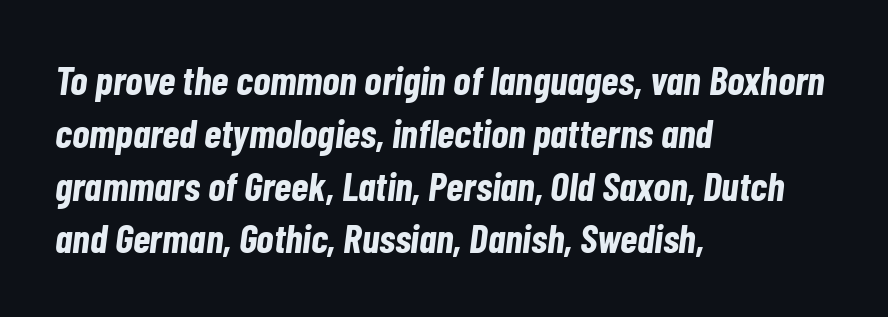
{"italic": "yes", "lean": "right", "slant_degrees": 7, "bold": "yes", "weight": "bold", "width": "condensed", "stroke_contrast": "low", "x_height": "medium", "monospaced": "no", "underline": "no", "align": "left", "line_spacing": "normal", "line_spacing_ratio": 1.32, "letter_spacing": "normal", "letter_spacing_em": 0.0, "glyph_px": 40}
